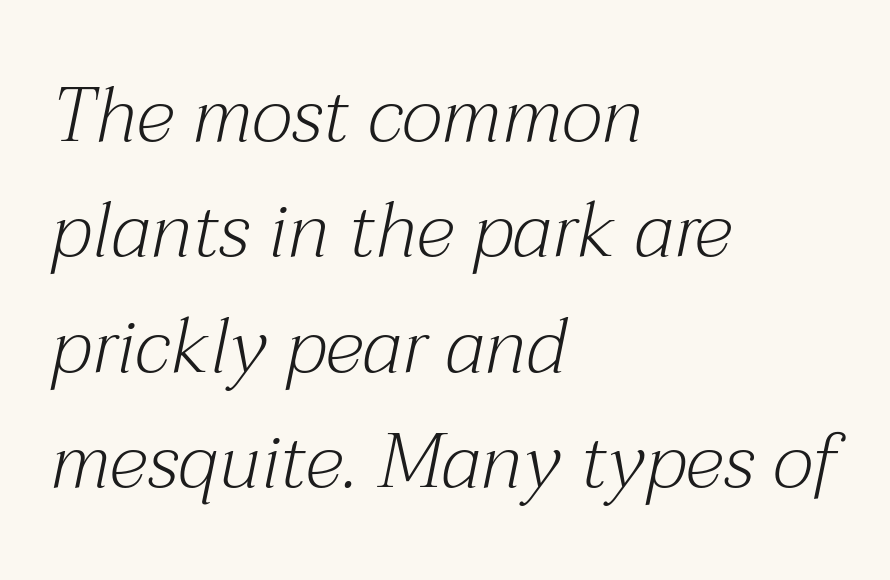
The image shows 77 px light serif type, italic (leaning right); set left-aligned, normal line spacing (1.5x), normal letter spacing, not underlined; medium stroke contrast and a medium x-height.
